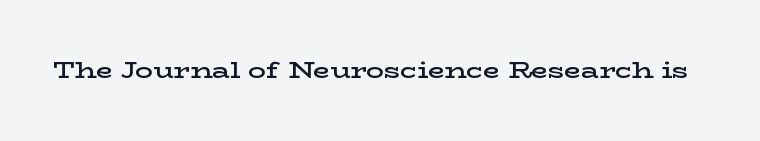
There is no visible air inserted between adjacent glyphs. The characters look somewhat weighty, a semibold short of true bold. Check the space under the baseline: it is left empty. Ascenders rise straight up at ninety degrees.
